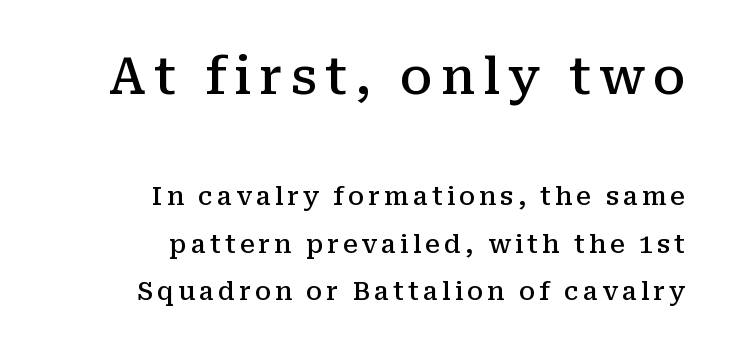
Q: Is the text bold? A: Semi-bold.
Q: Is the text italic (slanted)? A: No, it is upright.
Q: Is the typeface a serif or a sans-serif typeface? A: Serif.
Q: Is the text underlined? A: No.
Q: How is the paragraph aligned? A: Right-aligned.
Q: Which block of text is set in a larger size, the first (top) or the second (bottom)? A: The first (top) one.
Q: Width (condensed, normal, or wide)? A: Normal.
Q: Stroke contrast? A: Medium.
Q: x-height? A: Medium.
Q: Monospaced? A: No.
